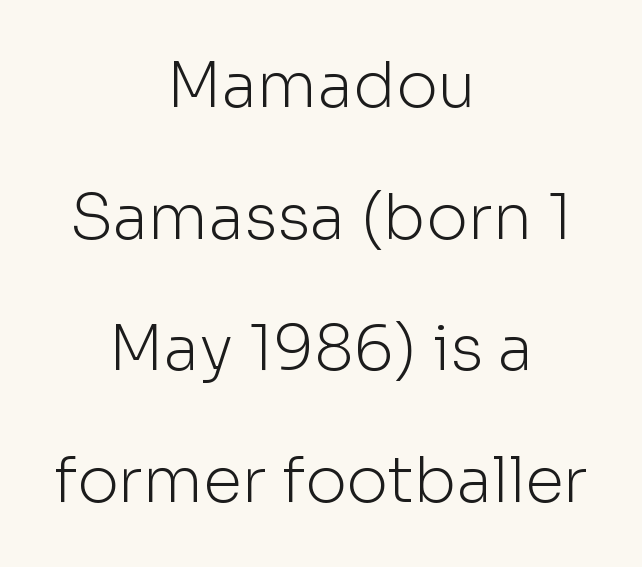
Q: Is the text bold? A: No.
Q: Is the text italic (slanted)? A: No, it is upright.
Q: Is the typeface a serif or a sans-serif typeface? A: Sans-serif.
Q: Is the text underlined? A: No.
Q: How is the paragraph aligned? A: Centered.
Q: Is the spacing between letters normal or unusually wide? A: Normal.
Q: Is the spacing between lines tight, normal or loose? A: Loose.
Q: Width (condensed, normal, or wide)? A: Normal.
Q: Stroke contrast? A: Low.
Q: x-height? A: Medium.
Q: Monospaced? A: No.
